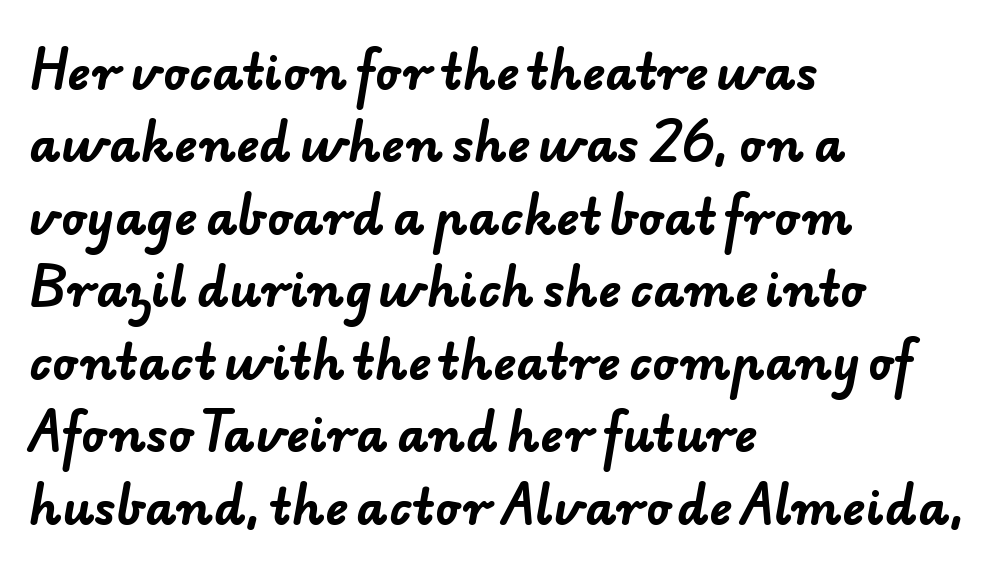
Leading matches the norm, producing a regular column. Spacing verdict: proportional, widths tailored to each character. The passage shown is typeset with a sans-serif family. Each word holds together tightly as a unit, with standard inter-letter gaps. Lines of text with bare space underneath.
